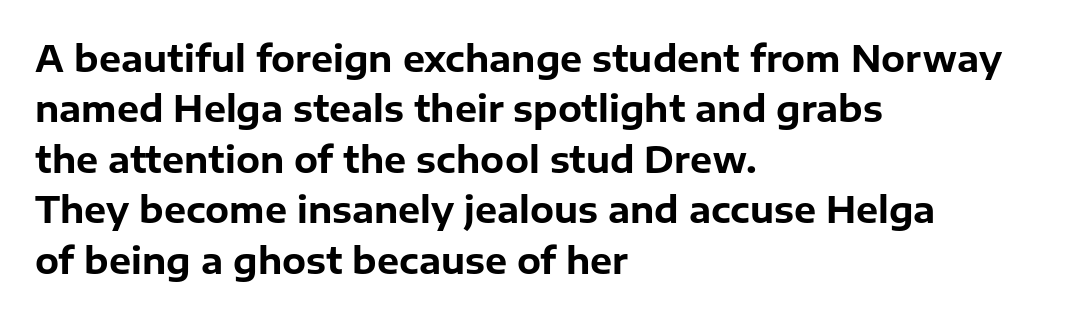
Q: Is the text bold? A: Yes.
Q: Is the text italic (slanted)? A: No, it is upright.
Q: Is the typeface a serif or a sans-serif typeface? A: Sans-serif.
Q: Is the text underlined? A: No.
Q: How is the paragraph aligned? A: Left-aligned.
Q: Is the spacing between letters normal or unusually wide? A: Normal.
Q: Is the spacing between lines tight, normal or loose? A: Normal.
Q: Width (condensed, normal, or wide)? A: Normal.
Q: Stroke contrast? A: Low.
Q: x-height? A: Medium.
Q: Monospaced? A: No.
